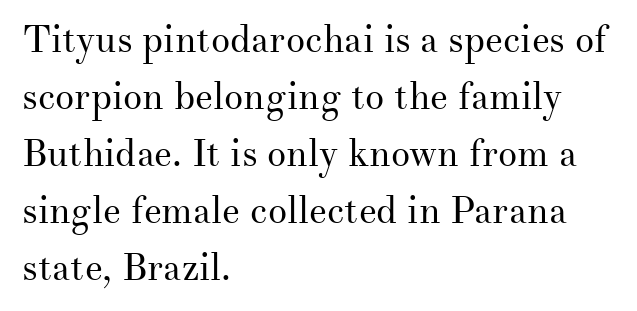
Any mark beneath the type? The region is blank. The font sits on the lighter half of the weight spectrum, regular included. Posture: vertical. Teacher's note: observe the even left margin — that is flush-left alignment. This rendering leaves character spacing at its baseline value. The lines sit at an ordinary, default distance from one another.
